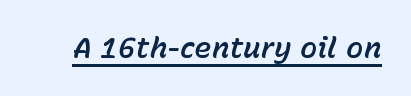
Think of a printed novel: that variable character pitch is what you see here. Observe the lean: these are italic letterforms. Nobody touched the tracking dial on this one. Beneath each row of characters lies a ruled line.
